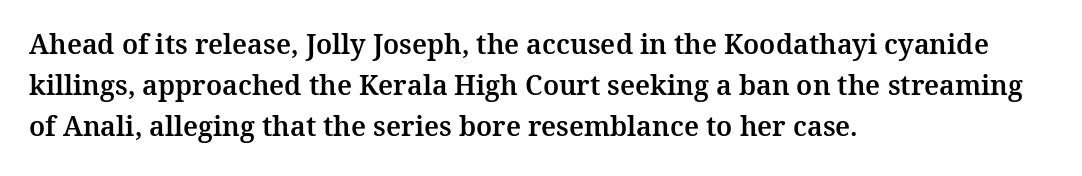
The typography opts for an upright posture over an oblique one. Descenders hang freely into open space. The rag falls on the right side of this text block. No extra tracking has been applied to these lines. Does the leading feel generous? No, just average.
